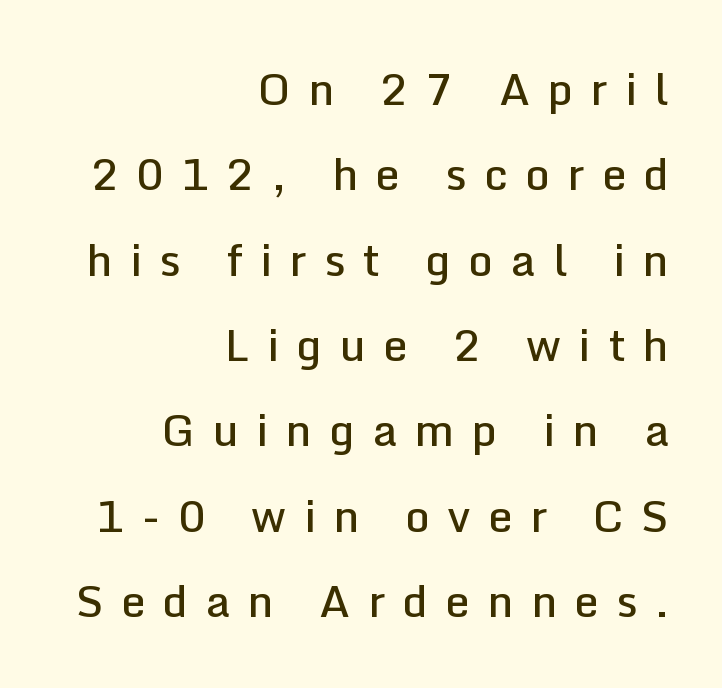
The image shows 44 px semibold sans-serif type, upright; set right-aligned, loose line spacing (1.94x), unusually wide letter spacing (+0.39 em), not underlined; low stroke contrast and a medium x-height.
